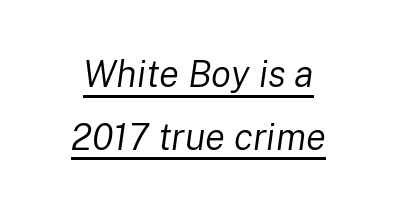
Rendered with sloped, italic letterforms. If you measured baseline to baseline, you'd find a middling distance. Bold? No — there's no thickening of the strokes. These characters rest on top of a visible drawn line. The face used here is proportionally spaced, like ordinary book or web type. The rendering keeps characters at their native spacing.
